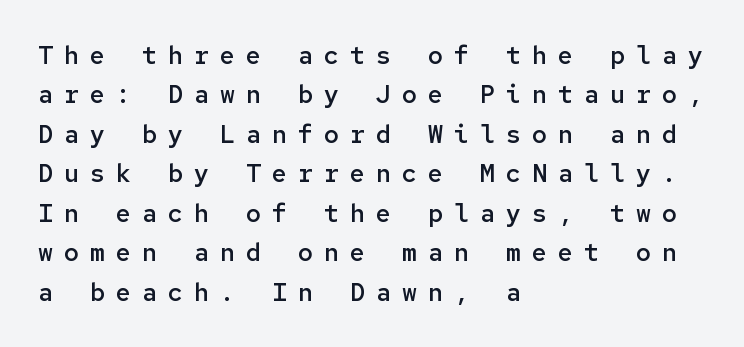
Q: Is the text bold? A: Semi-bold.
Q: Is the text italic (slanted)? A: No, it is upright.
Q: Is the text underlined? A: No.
Q: How is the paragraph aligned? A: Left-aligned.
Q: Is the spacing between letters normal or unusually wide? A: Unusually wide.
Q: Is the spacing between lines tight, normal or loose? A: Normal.
